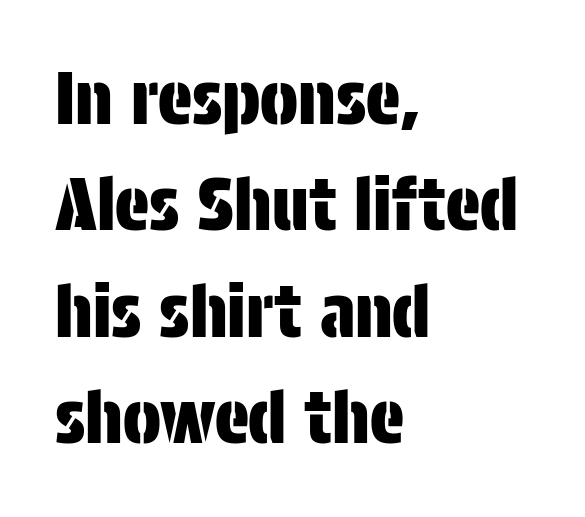
The image shows 71 px condensed sans-serif type, upright; set left-aligned, normal line spacing (1.5x), normal letter spacing, not underlined; low stroke contrast and a large x-height.
